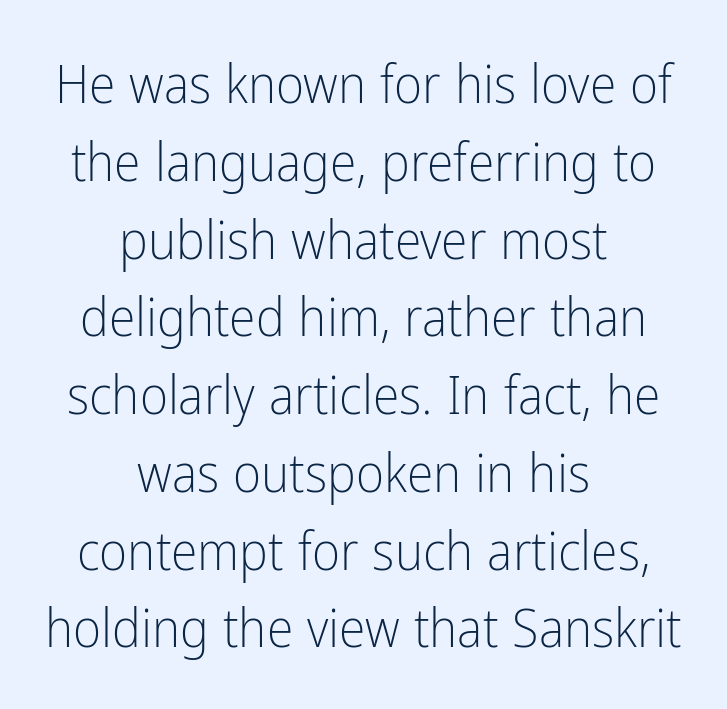
{"serif": "no", "italic": "no", "bold": "no", "weight": "light", "width": "condensed", "stroke_contrast": "low", "x_height": "medium", "monospaced": "no", "underline": "no", "align": "center", "line_spacing": "normal", "line_spacing_ratio": 1.44, "letter_spacing": "normal", "letter_spacing_em": 0.0, "glyph_px": 54}
